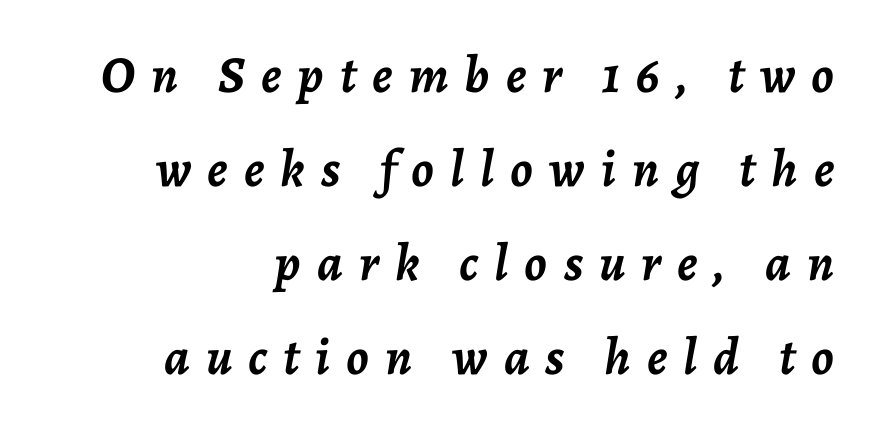
Spacing verdict: proportional, widths tailored to each character. Honestly, the letter spacing is so wide it's the main thing you notice. The glyphs have the mass of a bold cut. Glance below the letters and you will spot only blank space.
